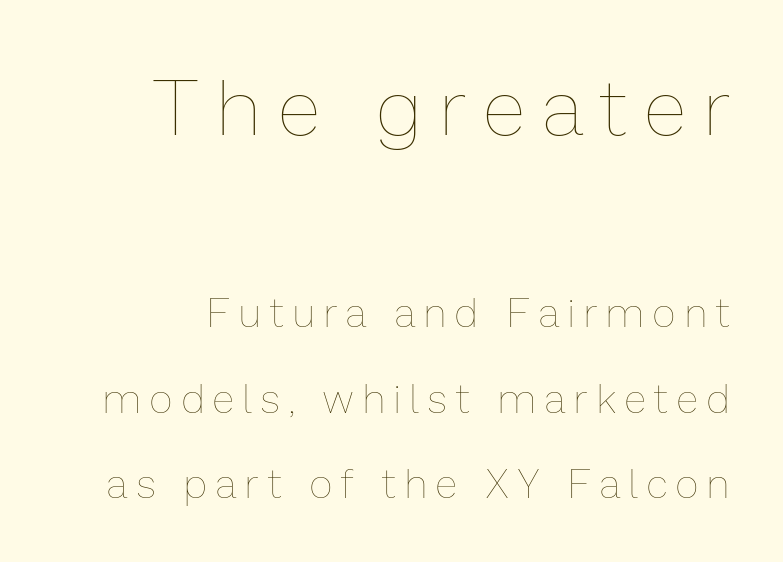
Q: Is the text bold? A: No.
Q: Is the text italic (slanted)? A: No, it is upright.
Q: Is the text underlined? A: No.
Q: Is the spacing between letters normal or unusually wide? A: Unusually wide.
Q: Is the spacing between lines tight, normal or loose? A: Loose.
Q: Which block of text is set in a larger size, the first (top) or the second (bottom)? A: The first (top) one.
Q: Width (condensed, normal, or wide)? A: Normal.
Q: Stroke contrast? A: Low.
Q: x-height? A: Medium.
Q: Monospaced? A: No.
